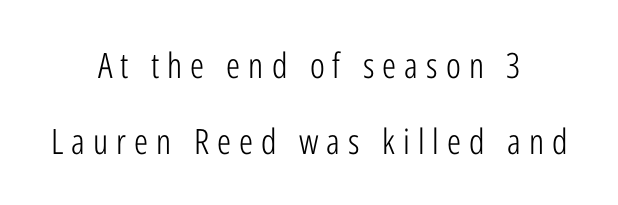
Q: Is the text bold? A: No.
Q: Is the text italic (slanted)? A: No, it is upright.
Q: Is the typeface a serif or a sans-serif typeface? A: Sans-serif.
Q: Is the text underlined? A: No.
Q: How is the paragraph aligned? A: Centered.
Q: Is the spacing between letters normal or unusually wide? A: Unusually wide.
Q: Is the spacing between lines tight, normal or loose? A: Loose.
Q: Width (condensed, normal, or wide)? A: Condensed.
Q: Stroke contrast? A: Low.
Q: x-height? A: Medium.
Q: Monospaced? A: No.
